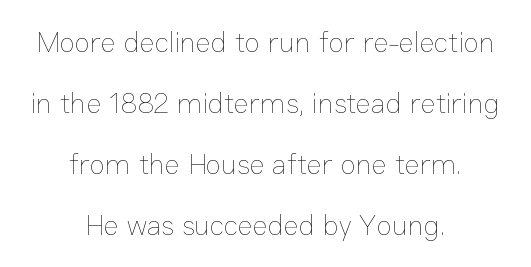
{"italic": "no", "bold": "no", "weight": "thin", "width": "normal", "stroke_contrast": "low", "x_height": "medium", "monospaced": "no", "underline": "no", "align": "center", "line_spacing": "loose", "line_spacing_ratio": 2.1, "letter_spacing": "normal", "letter_spacing_em": 0.0, "glyph_px": 29}
